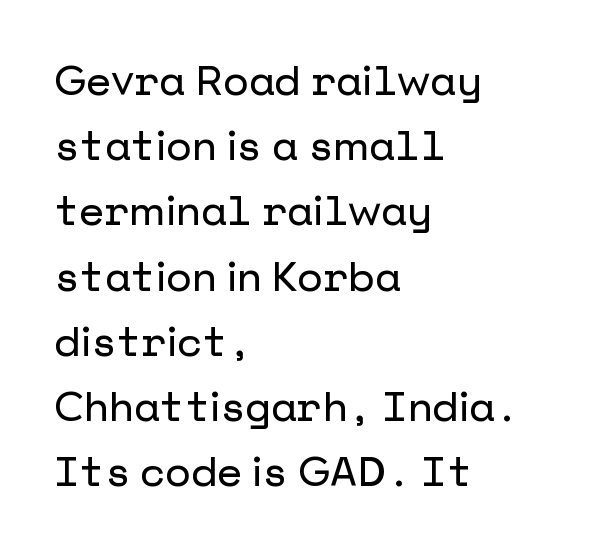
The image shows 41 px sans-serif type, upright; set left-aligned, normal line spacing (1.59x), normal letter spacing, not underlined; low stroke contrast and a medium x-height.
